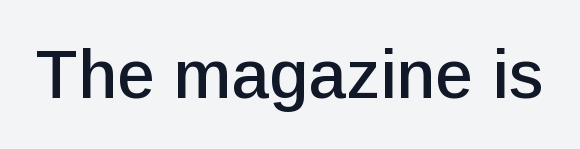
{"serif": "no", "italic": "no", "width": "normal", "stroke_contrast": "low", "x_height": "medium", "monospaced": "no", "underline": "no", "letter_spacing": "normal", "letter_spacing_em": 0.0, "glyph_px": 68}
